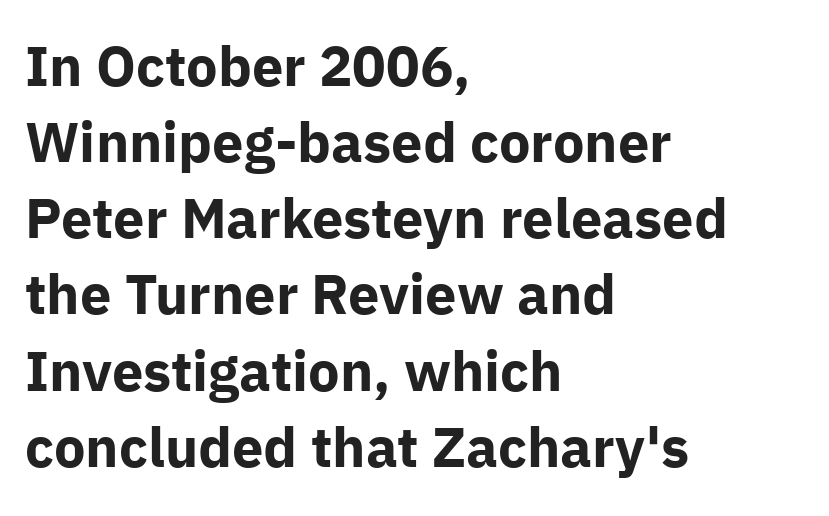
The rows are spaced the way most documents space them. Upright lettering throughout. You could call the tracking neutral — neither tight nor loose. The rag falls on the right side of this text block. Stroke terminals: plain, sans-serif.
